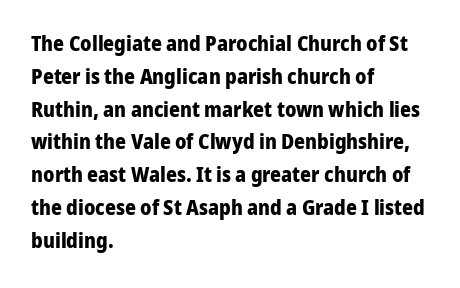
Q: Is the text bold? A: Yes.
Q: Is the text italic (slanted)? A: No, it is upright.
Q: Is the text underlined? A: No.
Q: How is the paragraph aligned? A: Left-aligned.
Q: Is the spacing between letters normal or unusually wide? A: Normal.
Q: Is the spacing between lines tight, normal or loose? A: Normal.
